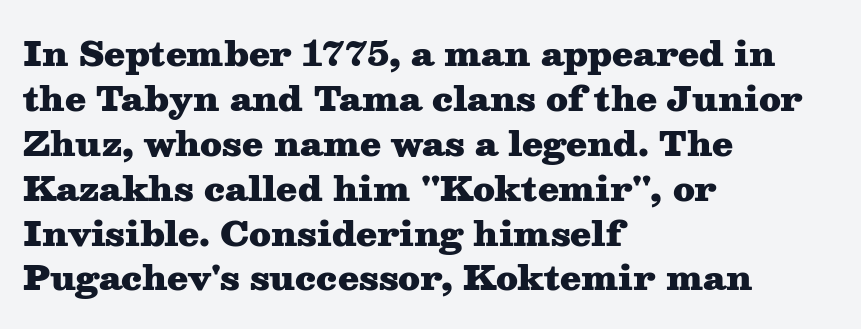
{"serif": "yes", "italic": "no", "bold": "yes", "weight": "heavy", "width": "wide", "stroke_contrast": "medium", "x_height": "medium", "monospaced": "no", "underline": "no", "align": "left", "line_spacing": "normal", "line_spacing_ratio": 1.32, "letter_spacing": "normal", "letter_spacing_em": 0.0, "glyph_px": 34}
